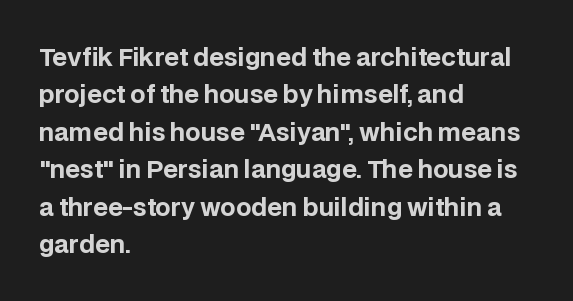
The image shows 24 px bold type, upright; set left-aligned, normal line spacing (1.56x), normal letter spacing, not underlined.
